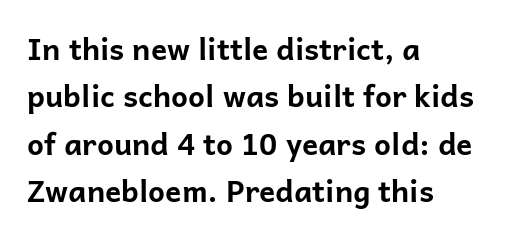
A typesetter would call this zero additional tracking. Interline gaps are of average width in this sample. These lines are rendered in a variable-pitch font. This sample uses an upright cut, with every glyph sitting square on the baseline.
